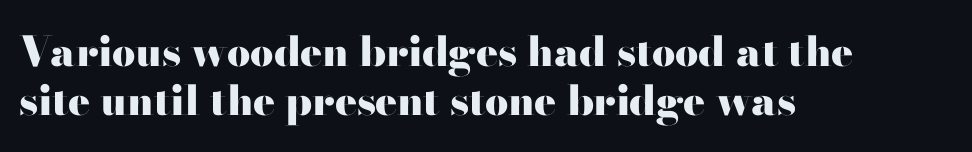
{"serif": "yes", "italic": "no", "bold": "yes", "weight": "heavy", "width": "wide", "stroke_contrast": "high", "x_height": "small", "monospaced": "no", "underline": "no", "align": "left", "line_spacing_ratio": 1.2, "letter_spacing": "normal", "letter_spacing_em": 0.0, "glyph_px": 41}
